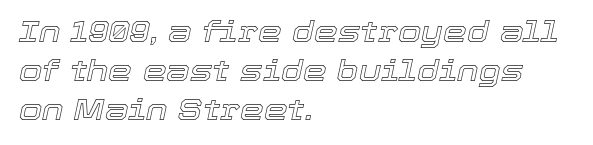
A typesetter would call this leading conventional body-copy spacing. Underline: absent. Notice how the stems are inclined rather than vertical — that's the hallmark of italics. Students, note that the glyphs here touch the page at normal intervals. Line starts are locked; line ends wander.
